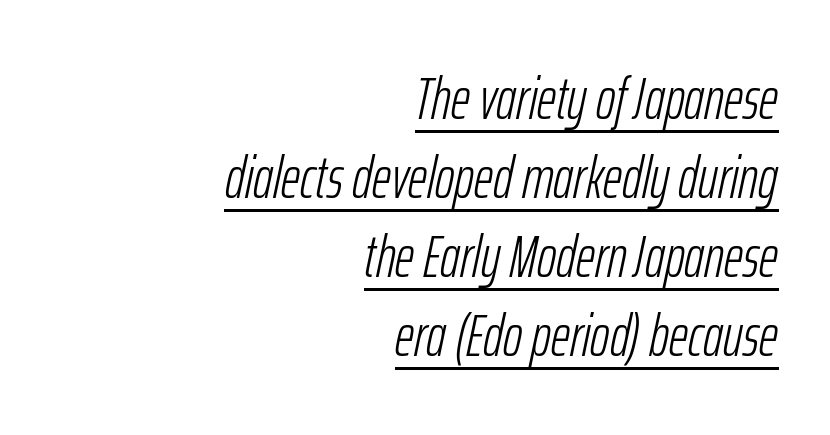
The image shows 59 px light, condensed type, italic (leaning right); set right-aligned, normal line spacing (1.34x), normal letter spacing, underlined; low stroke contrast and a medium x-height.
